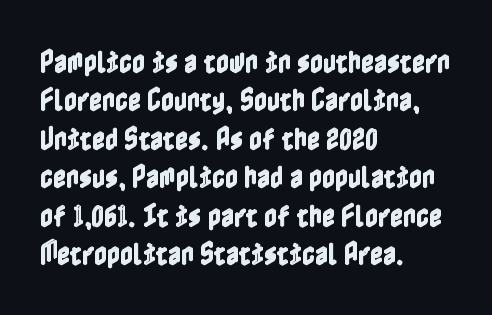
The image shows 25 px text type, upright; set left-aligned, normal line spacing (1.54x), normal letter spacing, not underlined.
